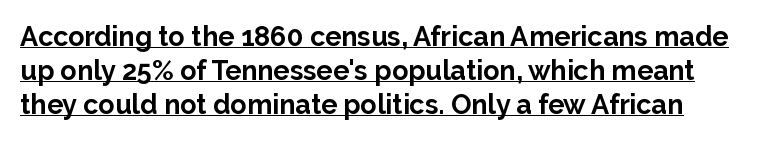
Unlike italic type, these characters show no tilt at all. Tracking value appears to be zero — textbook default spacing. Is there much room between lines? A standard amount, neither cramped nor airy. Beneath each row of characters lies a ruled line.
